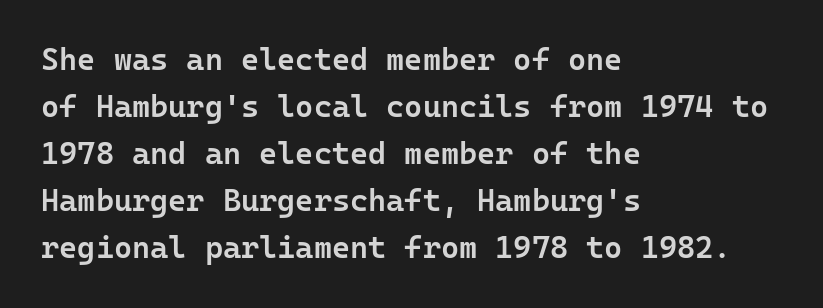
The image shows 31 px semibold sans-serif type, upright; set left-aligned, normal line spacing (1.52x), normal letter spacing, not underlined; low stroke contrast and a medium x-height.
